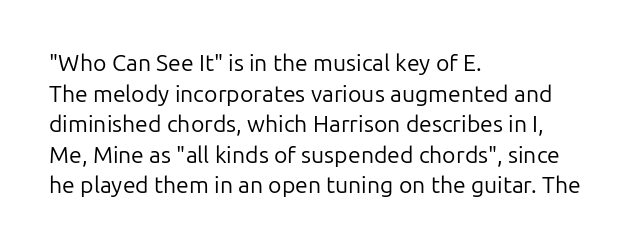
The image shows 23 px text type, upright; set left-aligned, normal line spacing (1.33x), normal letter spacing, not underlined.
